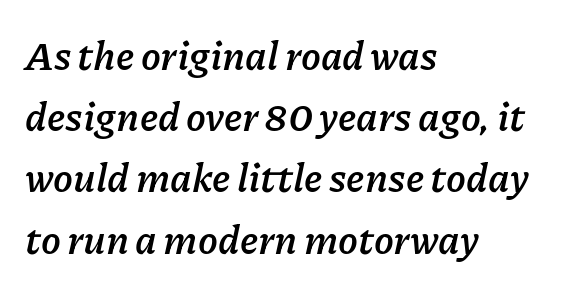
Compared with typical body copy, the letter spacing here is the same. Is there much room between lines? A standard amount, neither cramped nor airy. Notice how the passage keeps a crisp vertical edge on the left only. Check under the words: just untouched page. Tall strokes in this sample are angled rather than plumb. A typesetter would call this proportional, since set widths differ per character.
